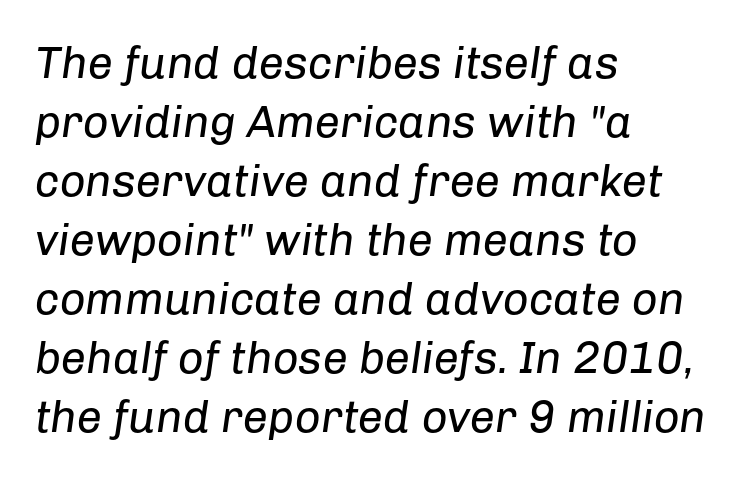
{"italic": "yes", "lean": "right", "slant_degrees": 8, "bold": "no", "weight": "regular", "width": "normal", "stroke_contrast": "low", "x_height": "medium", "monospaced": "no", "underline": "no", "align": "left", "line_spacing": "normal", "line_spacing_ratio": 1.31, "letter_spacing": "normal", "letter_spacing_em": 0.0, "glyph_px": 45}
